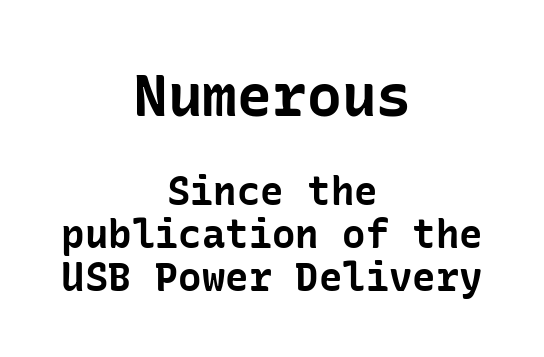
The image shows 58 px bold sans-serif type, upright; set centered, tight line spacing (1.11x), normal letter spacing, not underlined; the first (top) block is 1.49x larger; low stroke contrast and a medium x-height.
